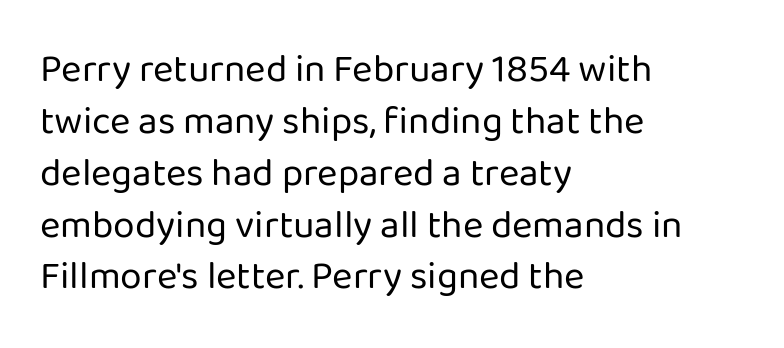
Line spacing here is normal. Posture: upright roman. You could not count columns in this text — the font is proportionally spaced. The line texture is even and compact thanks to regular tracking. Only glyphs here, with clear space below each row. Serif or sans? Sans — the stroke terminals are bare.
